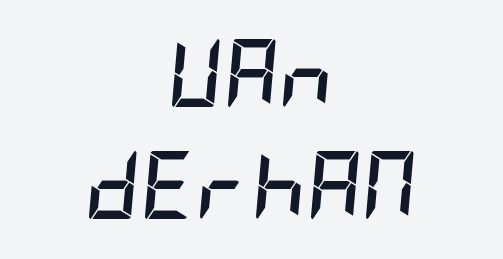
The image shows 68 px semibold, condensed type, italic (leaning right); set centered, normal line spacing (1.65x), normal letter spacing, not underlined; low stroke contrast and a large x-height.
